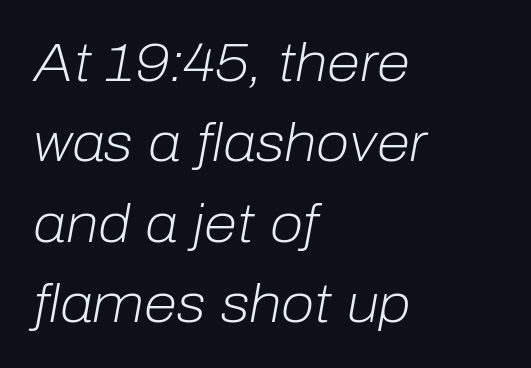
{"italic": "yes", "lean": "right", "slant_degrees": 10, "bold": "no", "weight": "light", "width": "normal", "stroke_contrast": "low", "x_height": "medium", "monospaced": "no", "underline": "no", "align": "left", "line_spacing": "normal", "line_spacing_ratio": 1.49, "letter_spacing": "normal", "letter_spacing_em": 0.0, "glyph_px": 54}
